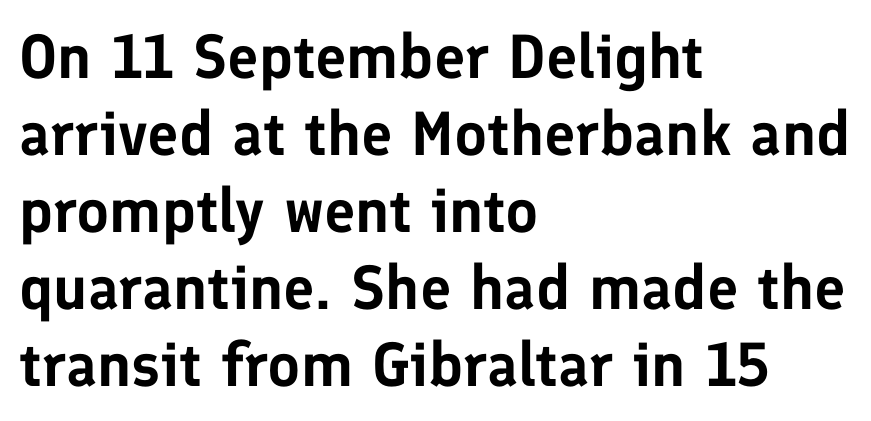
The image shows 62 px sans-serif type, upright; set left-aligned, line spacing 1.24x, normal letter spacing, not underlined; low stroke contrast and a medium x-height.
